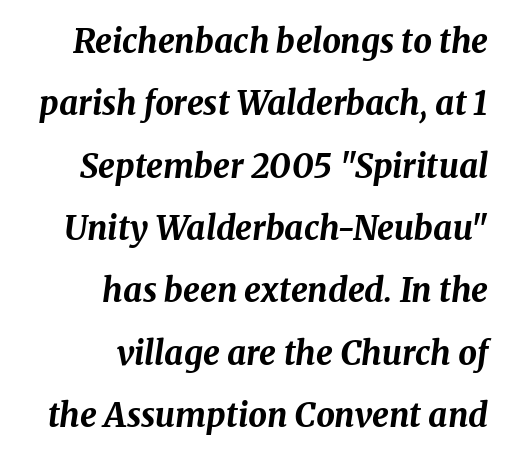
Q: Is the text bold? A: Yes.
Q: Is the text italic (slanted)? A: Yes, it leans right by about 8 degrees.
Q: Is the text underlined? A: No.
Q: How is the paragraph aligned? A: Right-aligned.
Q: Is the spacing between letters normal or unusually wide? A: Normal.
Q: Width (condensed, normal, or wide)? A: Normal.
Q: Stroke contrast? A: Medium.
Q: x-height? A: Medium.
Q: Monospaced? A: No.
